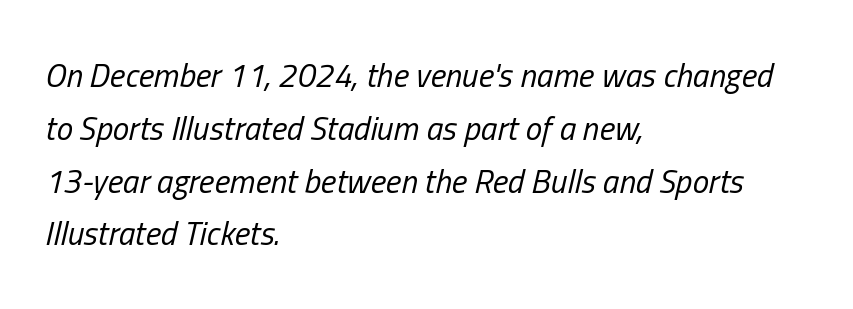
{"italic": "yes", "lean": "right", "slant_degrees": 13, "bold": "no", "weight": "regular", "width": "condensed", "stroke_contrast": "low", "x_height": "medium", "monospaced": "no", "underline": "no", "align": "left", "line_spacing": "normal", "line_spacing_ratio": 1.6, "letter_spacing": "normal", "letter_spacing_em": 0.0, "glyph_px": 33}
